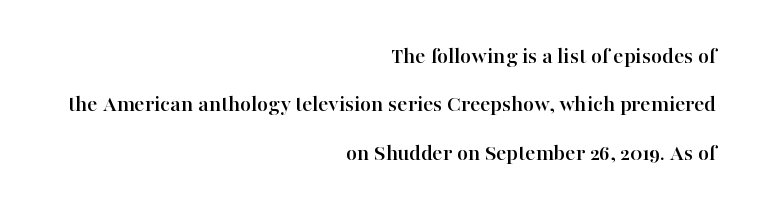
{"italic": "no", "underline": "no", "align": "right", "line_spacing": "loose", "line_spacing_ratio": 2.02, "letter_spacing": "normal", "letter_spacing_em": 0.0, "glyph_px": 24}
